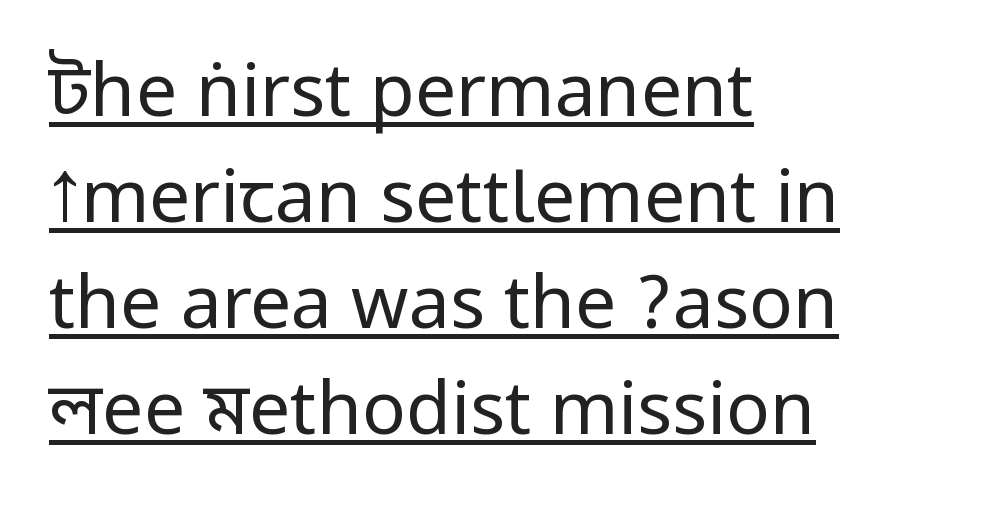
{"serif": "no", "italic": "no", "bold": "no", "weight": "regular", "width": "condensed", "stroke_contrast": "low", "underline": "yes", "align": "left", "line_spacing": "normal", "line_spacing_ratio": 1.45, "letter_spacing": "normal", "letter_spacing_em": 0.0, "glyph_px": 73}
